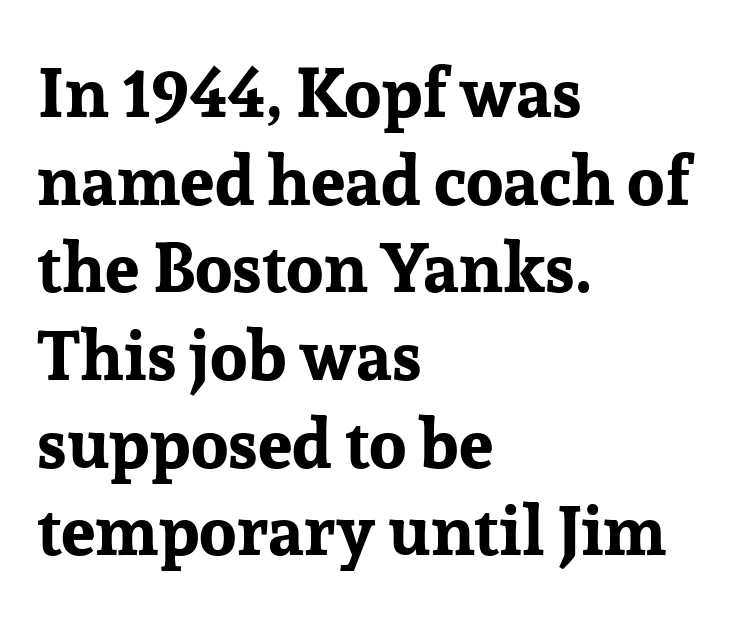
{"serif": "yes", "italic": "no", "bold": "yes", "weight": "bold", "width": "normal", "stroke_contrast": "low", "x_height": "medium", "monospaced": "no", "underline": "no", "align": "left", "line_spacing": "normal", "line_spacing_ratio": 1.27, "letter_spacing": "normal", "letter_spacing_em": 0.0, "glyph_px": 69}
